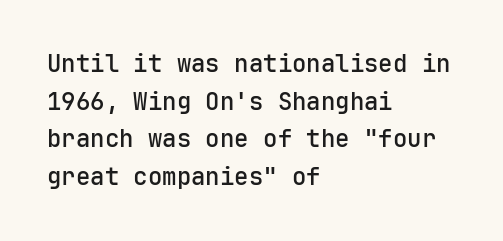
{"italic": "no", "underline": "no", "align": "left", "line_spacing": "normal", "line_spacing_ratio": 1.57, "letter_spacing": "normal", "letter_spacing_em": 0.0, "glyph_px": 24}
